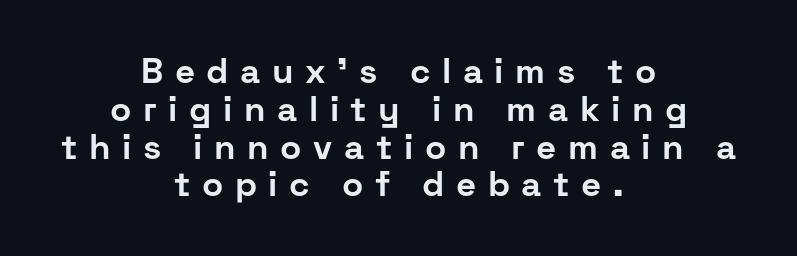
There is plenty of visible air inserted between adjacent glyphs. Both edges are ragged and mirror each other, which tells us the setting is centered. Thick stems and heavy bowls — unmistakably bold. This block would grow much taller if given ordinary leading; it's compressed now.
